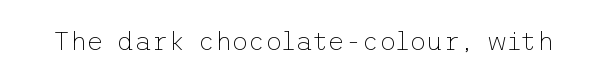
Q: Is the text bold? A: No.
Q: Is the text italic (slanted)? A: No, it is upright.
Q: Is the text underlined? A: No.
Q: Is the spacing between letters normal or unusually wide? A: Normal.
